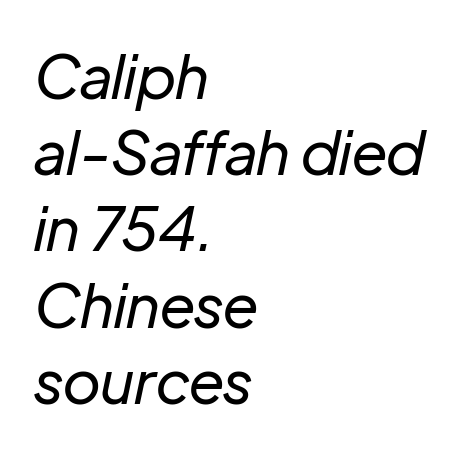
Stems here are at most as thick as an everyday book face. The letters advance in unequal steps, a hallmark of proportional type. The passage is arranged the way most books set body copy — flush left. The words here are not underlined.
